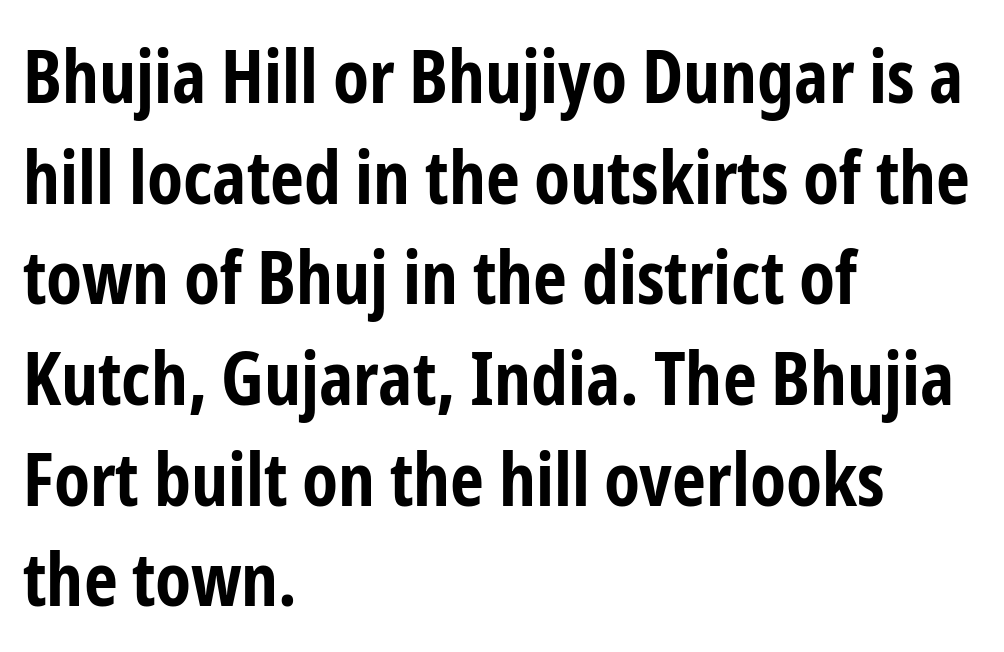
Baseline-to-baseline distance is the conventional proportion of letter height. Compared with typical body copy, the letter spacing here is the same. Stroke thickness is high; the sample reads as a true bold. Italic? Not at all — the glyphs are vertical.
